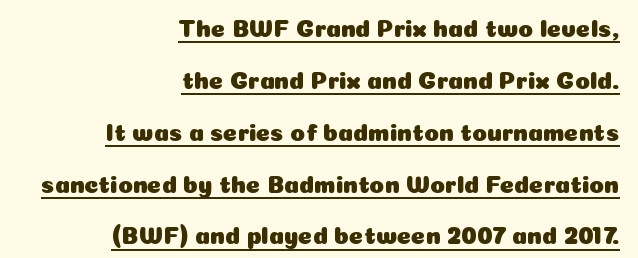
Q: Is the text italic (slanted)? A: No, it is upright.
Q: Is the text underlined? A: Yes.
Q: How is the paragraph aligned? A: Right-aligned.
Q: Is the spacing between letters normal or unusually wide? A: Normal.
Q: Is the spacing between lines tight, normal or loose? A: Loose.
